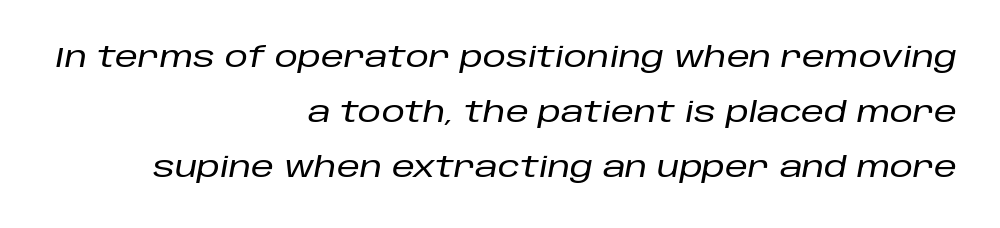
Would a proofreader flag this as italicized? Yes. Vertical spacing — loose. A typesetter would call this proportional, since set widths differ per character. The ragged edge is on the left, which tells us the setting is flush right.
